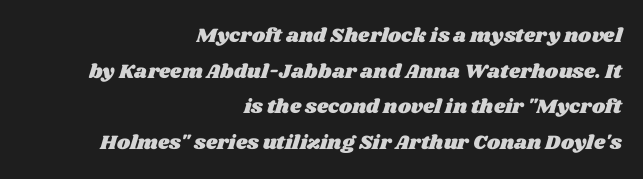
The image shows 20 px text type; set right-aligned, line spacing 1.78x, normal letter spacing, not underlined.
